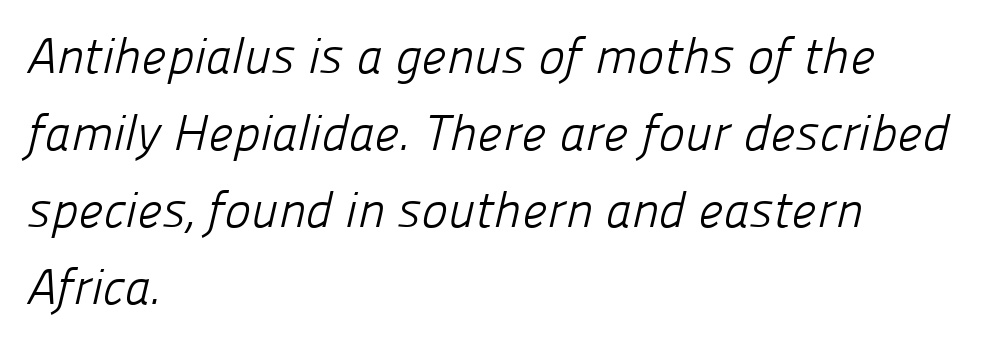
Q: Is the text bold? A: No.
Q: Is the typeface a serif or a sans-serif typeface? A: Sans-serif.
Q: Is the text underlined? A: No.
Q: How is the paragraph aligned? A: Left-aligned.
Q: Is the spacing between letters normal or unusually wide? A: Normal.
Q: Is the spacing between lines tight, normal or loose? A: Normal.
Q: Width (condensed, normal, or wide)? A: Normal.
Q: Stroke contrast? A: Low.
Q: x-height? A: Medium.
Q: Monospaced? A: No.
